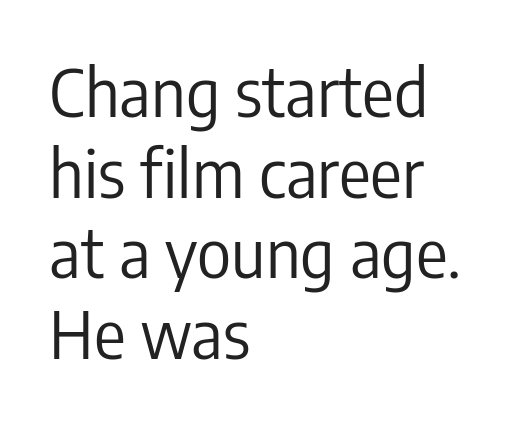
Q: Is the text bold? A: No.
Q: Is the text italic (slanted)? A: No, it is upright.
Q: Is the typeface a serif or a sans-serif typeface? A: Sans-serif.
Q: Is the text underlined? A: No.
Q: How is the paragraph aligned? A: Left-aligned.
Q: Is the spacing between letters normal or unusually wide? A: Normal.
Q: Width (condensed, normal, or wide)? A: Condensed.
Q: Stroke contrast? A: Low.
Q: x-height? A: Medium.
Q: Monospaced? A: No.
